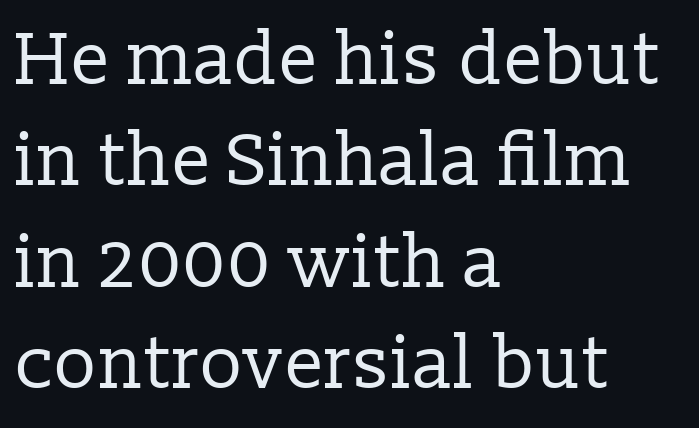
The image shows 73 px regular-weight serif type, upright; set left-aligned, normal line spacing (1.39x), normal letter spacing, not underlined; low stroke contrast and a medium x-height.
